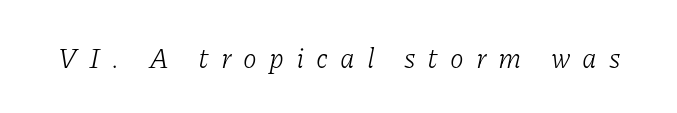
Q: Is the text bold? A: No.
Q: Is the text italic (slanted)? A: Yes, it leans right by about 11 degrees.
Q: Is the typeface a serif or a sans-serif typeface? A: Serif.
Q: Is the text underlined? A: No.
Q: Is the spacing between letters normal or unusually wide? A: Unusually wide.
Q: Width (condensed, normal, or wide)? A: Normal.
Q: Stroke contrast? A: Low.
Q: x-height? A: Medium.
Q: Monospaced? A: No.
